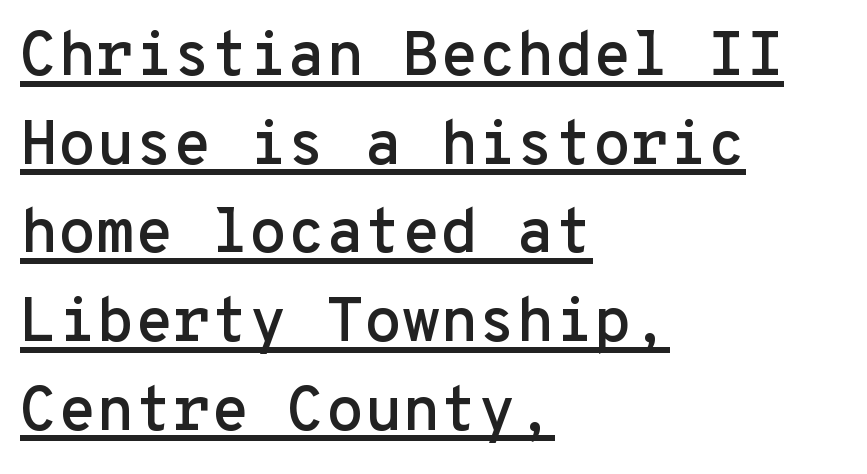
Look at the bottom of the vertical strokes: they stop flat, with no serifs. Ordinary non-slanted type is in use. Honestly, the row spacing looks completely unremarkable. Honestly, the letter spacing is just normal — you wouldn't notice it.
